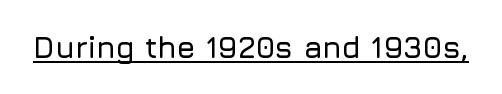
Characters remain perfectly vertical along every line. There is no visible air inserted between adjacent glyphs. Beneath each row of characters lies a ruled line. These lines are rendered in a variable-pitch font. What kind of face is this? One without serifs — a sans.
